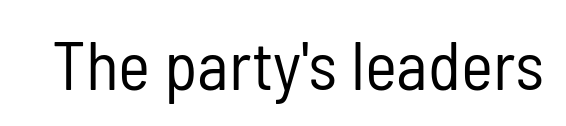
The image shows 68 px regular-weight, condensed sans-serif type, upright; set normal letter spacing, not underlined; low stroke contrast and a medium x-height.
